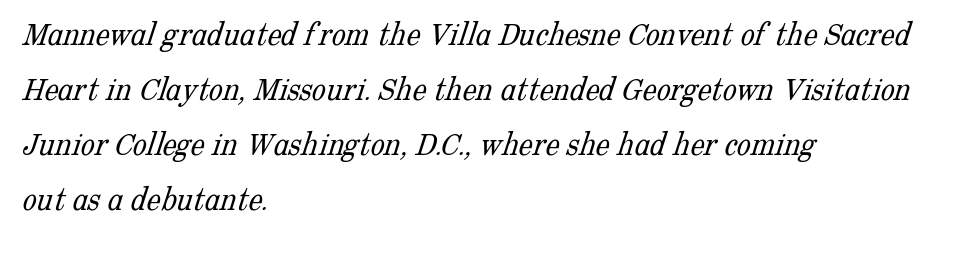
Q: Is the text bold? A: No.
Q: Is the typeface a serif or a sans-serif typeface? A: Serif.
Q: Is the text underlined? A: No.
Q: How is the paragraph aligned? A: Left-aligned.
Q: Is the spacing between letters normal or unusually wide? A: Normal.
Q: Is the spacing between lines tight, normal or loose? A: Normal.
Q: Width (condensed, normal, or wide)? A: Normal.
Q: Stroke contrast? A: Low.
Q: x-height? A: Medium.
Q: Monospaced? A: No.
